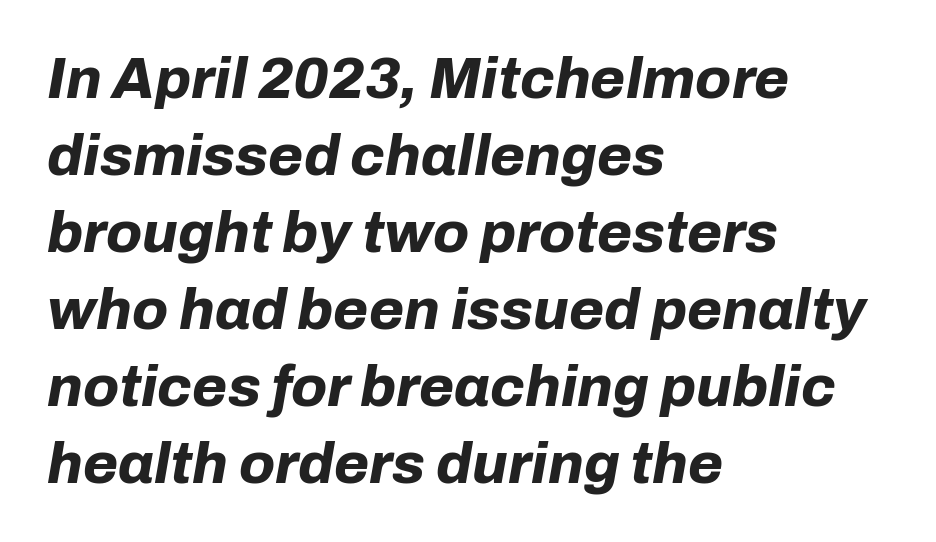
Q: Is the text bold? A: Yes.
Q: Is the text italic (slanted)? A: Yes, it leans right by about 10 degrees.
Q: Is the text underlined? A: No.
Q: How is the paragraph aligned? A: Left-aligned.
Q: Is the spacing between letters normal or unusually wide? A: Normal.
Q: Is the spacing between lines tight, normal or loose? A: Normal.
Q: Width (condensed, normal, or wide)? A: Normal.
Q: Stroke contrast? A: Low.
Q: x-height? A: Medium.
Q: Monospaced? A: No.
